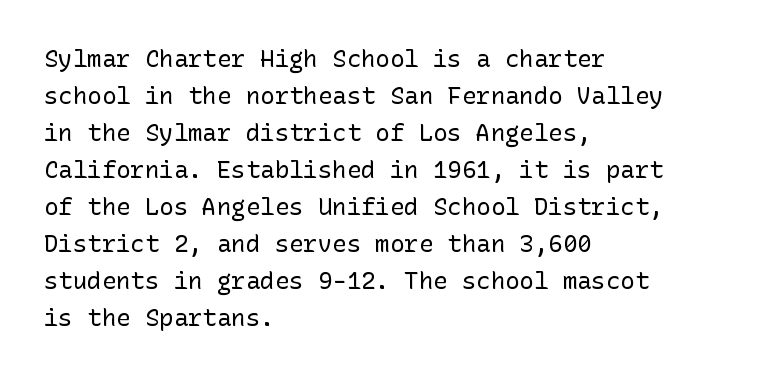
Vertical strokes here are truly vertical. Every row of glyphs begins at an identical x-position on the left. Between one letter and the next there's only the usual sliver of space. Only glyphs here, with clear space below each row.
